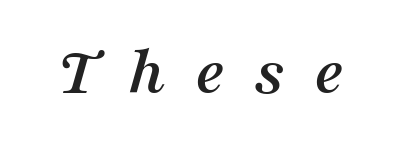
{"serif": "yes", "italic": "yes", "lean": "right", "slant_degrees": 16, "width": "normal", "stroke_contrast": "medium", "x_height": "medium", "monospaced": "no", "underline": "no", "letter_spacing": "wide", "letter_spacing_em": 0.42, "glyph_px": 70}
